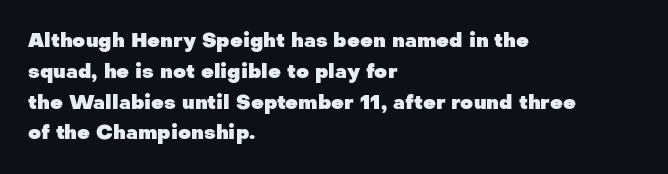
A student would call this left alignment; a typographer would say flush left, rag right. Any mark beneath the type? The region is blank. A dark, heavy texture on the line: the type is bold. The leading is moderate, giving the passage an even texture. The gaps between neighbouring characters are ordinary and unremarkable. The axis of the letterforms is exactly vertical.
